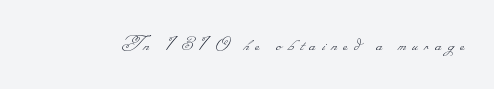
Q: Is the text bold? A: No.
Q: Is the text underlined? A: No.
Q: Is the spacing between letters normal or unusually wide? A: Unusually wide.
